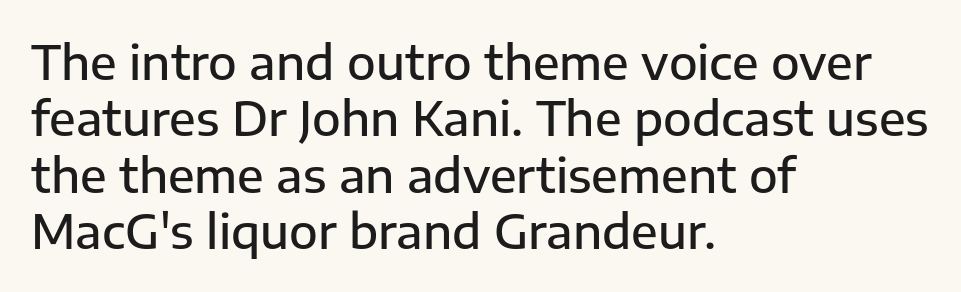
Q: Is the text bold? A: Semi-bold.
Q: Is the text italic (slanted)? A: No, it is upright.
Q: Is the typeface a serif or a sans-serif typeface? A: Sans-serif.
Q: Is the text underlined? A: No.
Q: How is the paragraph aligned? A: Left-aligned.
Q: Is the spacing between letters normal or unusually wide? A: Normal.
Q: Width (condensed, normal, or wide)? A: Normal.
Q: Stroke contrast? A: Low.
Q: x-height? A: Medium.
Q: Monospaced? A: No.
